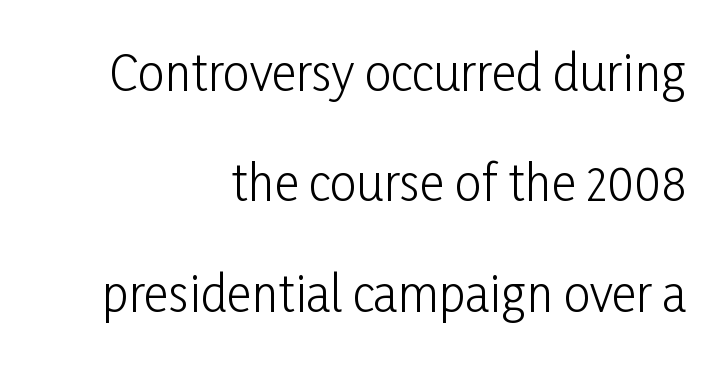
Is the stroke heavy? The answer is a plain regular-or-lighter. Notice how the passage keeps a crisp vertical edge on the right only. Unmarked baselines from the first word to the last. A typesetter would call this zero additional tracking.
